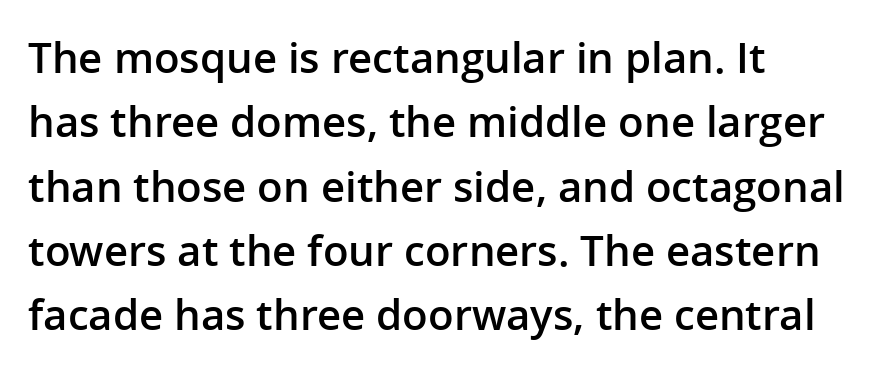
The image shows 42 px semibold sans-serif type, upright; set left-aligned, normal line spacing (1.53x), normal letter spacing, not underlined; low stroke contrast and a medium x-height.
